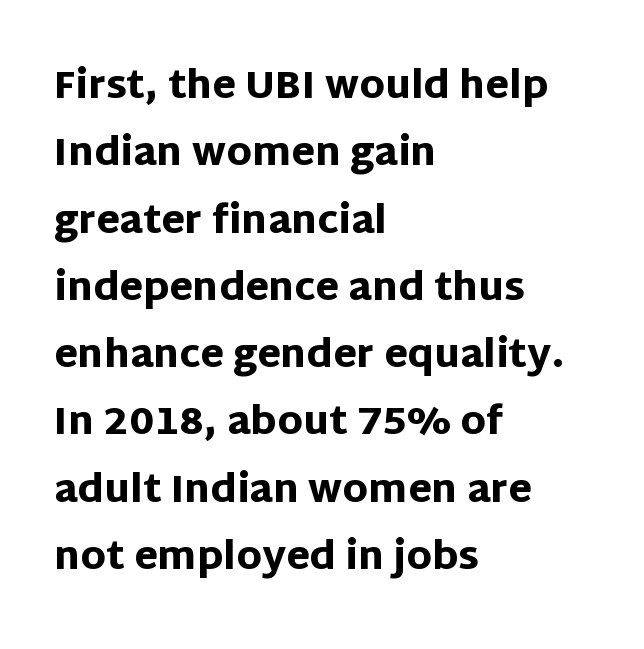
{"serif": "no", "italic": "no", "bold": "yes", "weight": "heavy", "width": "normal", "stroke_contrast": "low", "x_height": "large", "monospaced": "no", "underline": "no", "align": "left", "line_spacing_ratio": 1.77, "letter_spacing": "normal", "letter_spacing_em": 0.0, "glyph_px": 38}
